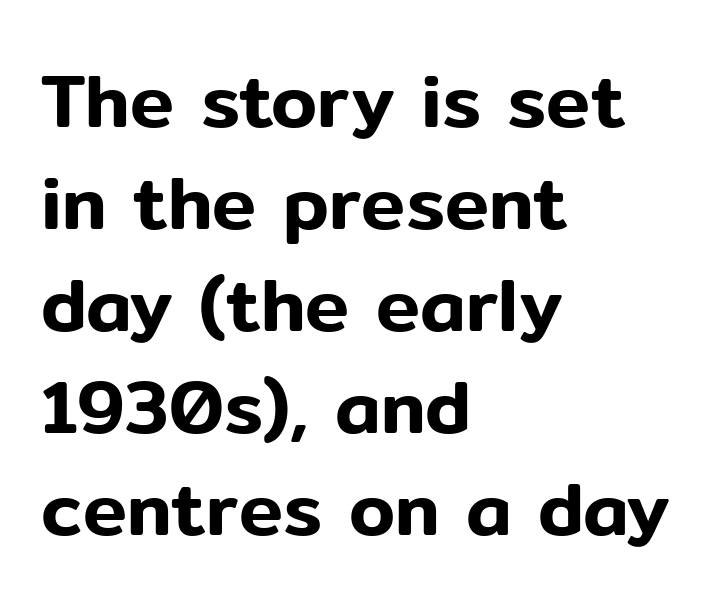
Just letters on the line, the space beneath them empty. Tracking here is standard; glyphs follow each other at the usual distance. To sum up the face: it is a sans, with no serifs. Tall strokes in this sample are plumb rather than angled. Is there much room between lines? A standard amount, neither cramped nor airy.
